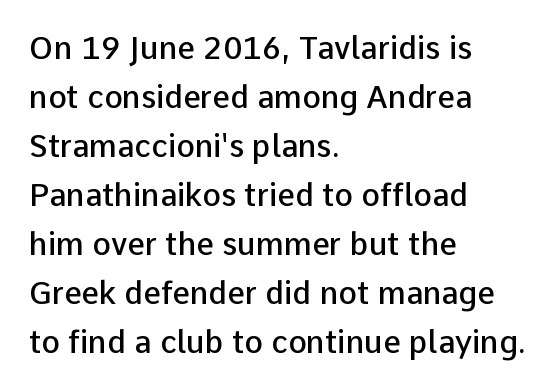
The image shows 31 px semibold sans-serif type, upright; set left-aligned, normal line spacing (1.58x), normal letter spacing, not underlined; low stroke contrast and a medium x-height.
